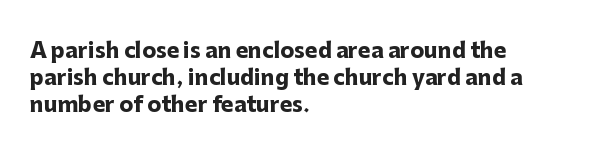
Q: Is the text bold? A: Yes.
Q: Is the text italic (slanted)? A: No, it is upright.
Q: Is the text underlined? A: No.
Q: How is the paragraph aligned? A: Left-aligned.
Q: Is the spacing between letters normal or unusually wide? A: Normal.
Q: Is the spacing between lines tight, normal or loose? A: Normal.
